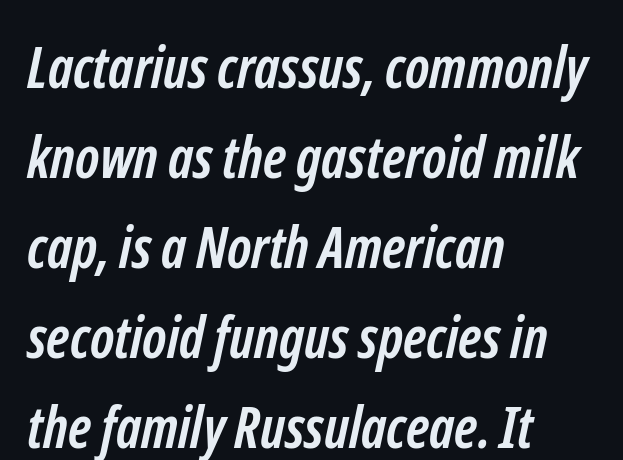
{"serif": "no", "bold": "yes", "weight": "semibold", "width": "condensed", "stroke_contrast": "low", "x_height": "medium", "monospaced": "no", "underline": "no", "align": "left", "line_spacing": "normal", "line_spacing_ratio": 1.58, "letter_spacing": "normal", "letter_spacing_em": 0.0, "glyph_px": 57}
